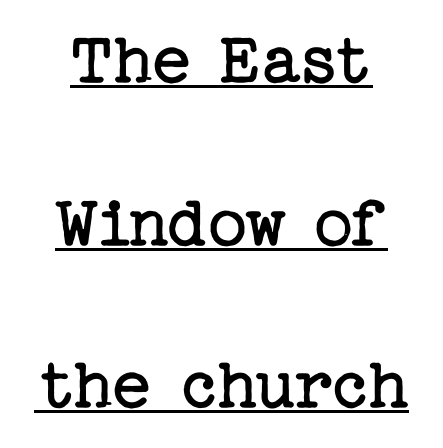
The passage shown has conventional tracking throughout. Underlining? Definitely there. Notice the wide empty band between every row — that's loose leading. Small tapered or slab feet sit at the stroke ends, so this counts as serif. Every character sits straight up, as roman type does. Vertical stems look standard width or narrower in stroke.
